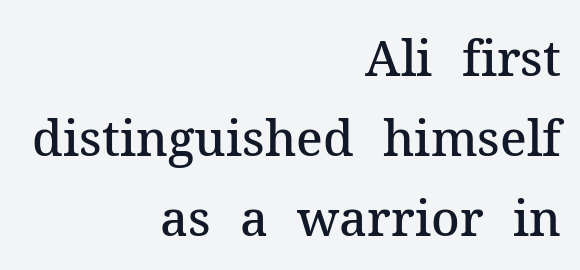
The image shows 49 px semibold serif type, upright; set right-aligned, normal line spacing (1.63x), normal letter spacing, not underlined; medium stroke contrast and a medium x-height.
